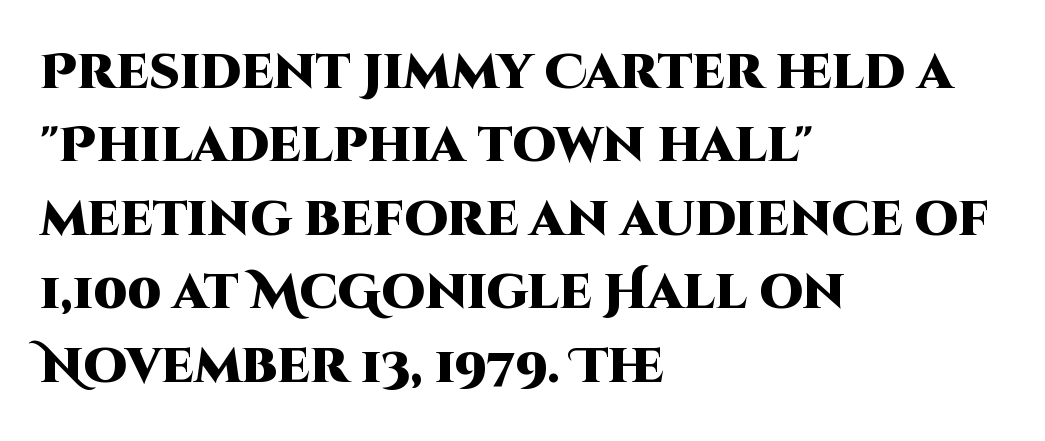
{"serif": "no", "italic": "no", "bold": "yes", "weight": "heavy", "width": "normal", "stroke_contrast": "high", "x_height": "large", "monospaced": "no", "underline": "no", "align": "left", "line_spacing": "normal", "line_spacing_ratio": 1.5, "letter_spacing": "normal", "letter_spacing_em": 0.0, "glyph_px": 49}
